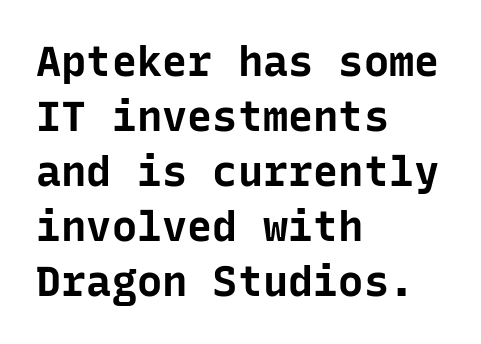
The image shows 42 px bold sans-serif type, upright, monospaced; set left-aligned, normal line spacing (1.31x), normal letter spacing, not underlined; low stroke contrast and a medium x-height.
